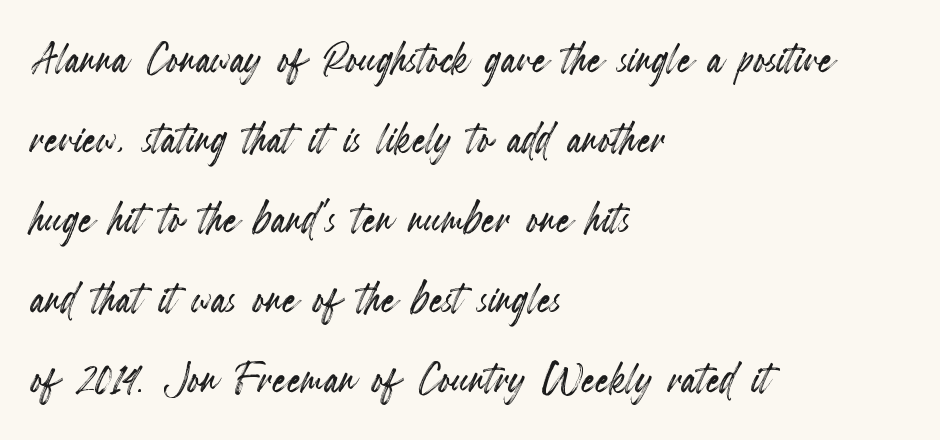
The image shows 54 px condensed type; set left-aligned, normal line spacing (1.48x), normal letter spacing, not underlined; a small x-height.
